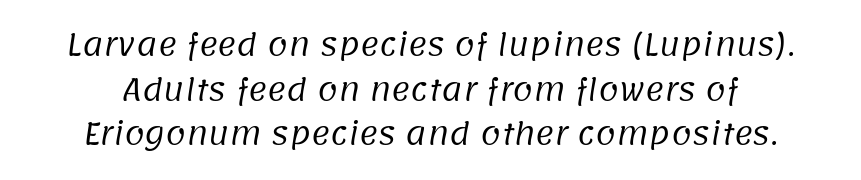
How would I describe the line gaps? Plain and ordinary. Caption: standard tracking, unaltered. A quiet, ordinary-to-light weight characterises the typeface. Leftover space on each line is divided equally before and after the words.
